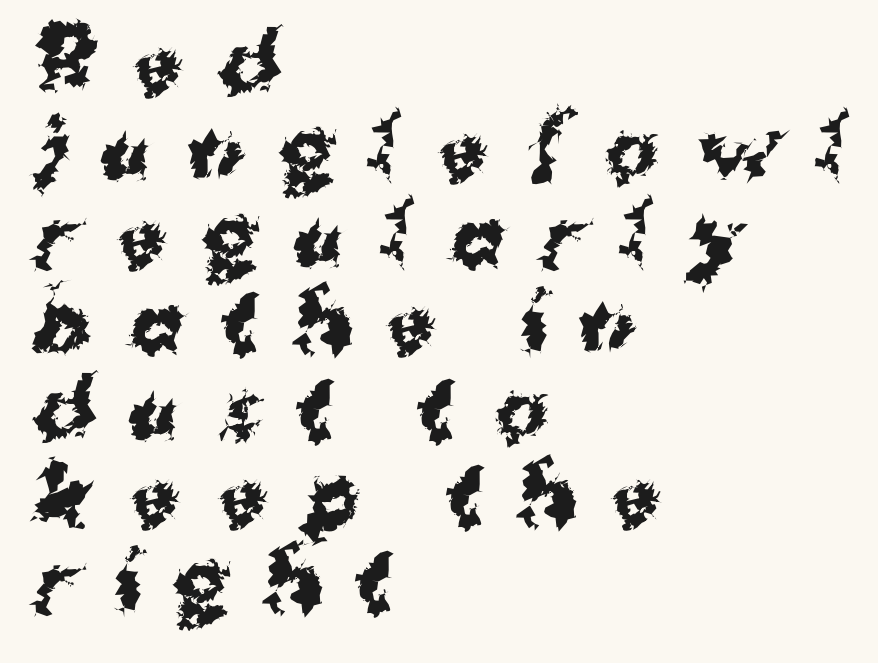
Q: Is the text bold? A: Yes.
Q: Is the text italic (slanted)? A: Yes.
Q: Is the typeface a serif or a sans-serif typeface? A: Sans-serif.
Q: Is the text underlined? A: No.
Q: How is the paragraph aligned? A: Left-aligned.
Q: Is the spacing between letters normal or unusually wide? A: Unusually wide.
Q: Is the spacing between lines tight, normal or loose? A: Tight.
Q: Width (condensed, normal, or wide)? A: Normal.
Q: Stroke contrast? A: Medium.
Q: x-height? A: Medium.
Q: Monospaced? A: No.
